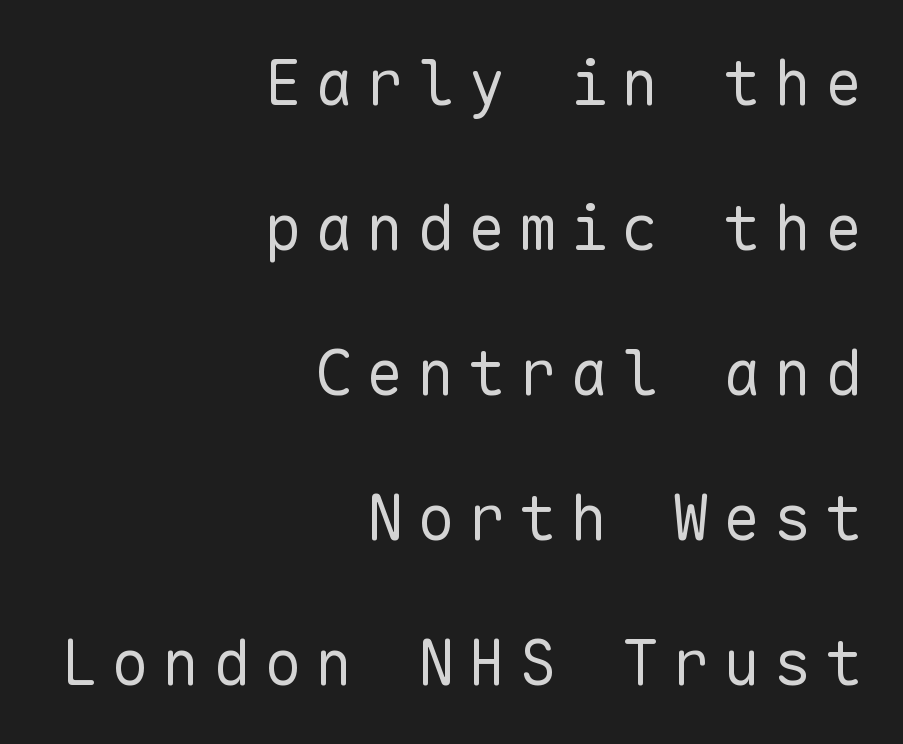
{"serif": "no", "italic": "no", "bold": "no", "weight": "regular", "width": "normal", "stroke_contrast": "low", "x_height": "medium", "monospaced": "yes", "underline": "no", "align": "right", "line_spacing": "loose", "line_spacing_ratio": 2.3, "letter_spacing": "wide", "letter_spacing_em": 0.21, "glyph_px": 63}
